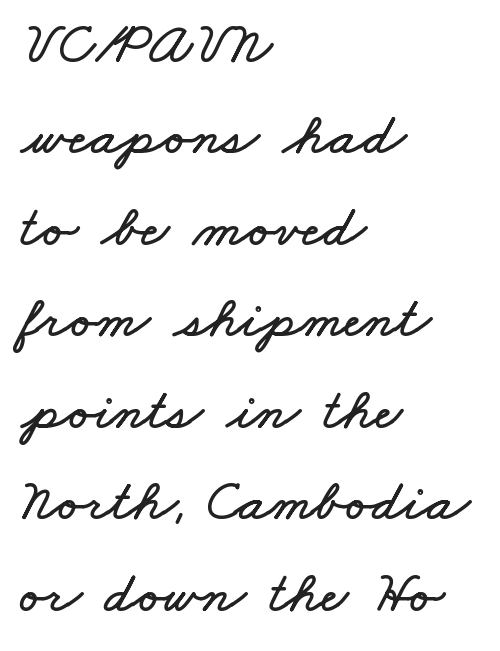
Any mark beneath the type? The region is blank. Character widths vary here, with narrow letters taking less room than wide ones. The rendering anchors every line to the left-hand side. Does the leading feel generous? No, just average. Each word holds together tightly as a unit, with standard inter-letter gaps.
